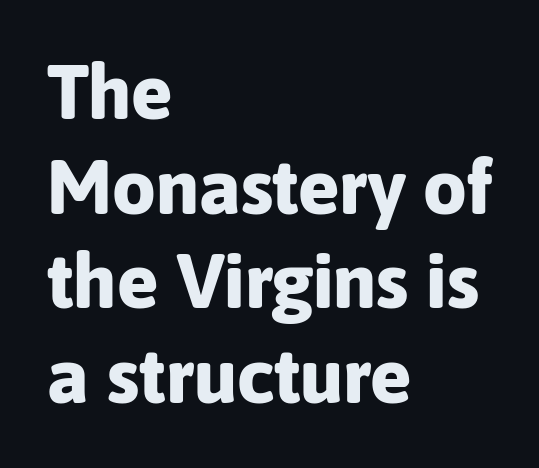
{"serif": "no", "italic": "no", "bold": "yes", "weight": "bold", "width": "normal", "stroke_contrast": "low", "x_height": "medium", "monospaced": "no", "underline": "no", "align": "left", "line_spacing_ratio": 1.23, "letter_spacing": "normal", "letter_spacing_em": 0.0, "glyph_px": 77}
